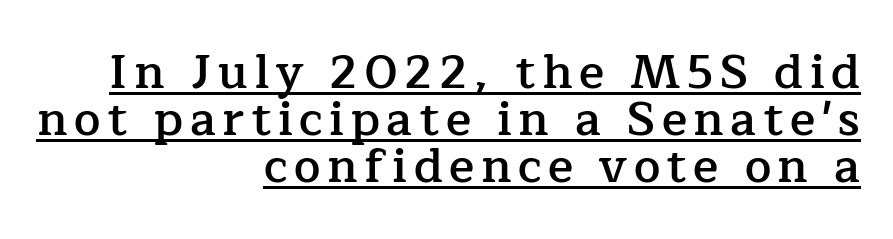
{"serif": "yes", "italic": "no", "bold": "semi", "weight": "semibold", "width": "normal", "stroke_contrast": "low", "x_height": "medium", "monospaced": "no", "underline": "yes", "align": "right", "line_spacing": "tight", "line_spacing_ratio": 1.0, "glyph_px": 47}
